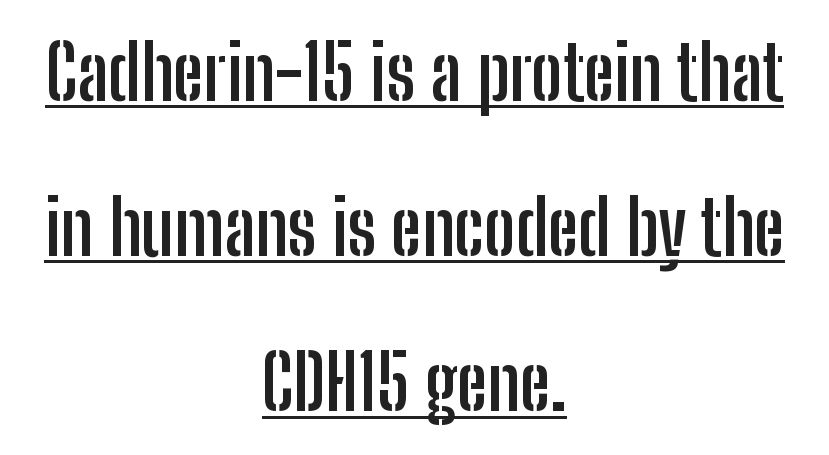
This rendering uses center alignment, leaving both contours irregular but symmetric. Compared with undecorated copy, this sample adds a rule below the words. You can tell from the bare stems that sans-serif type was used. It's the straight-up-and-down kind of type.
